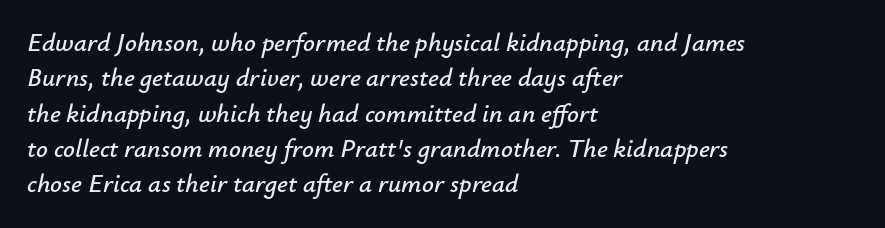
{"italic": "yes", "lean": "right", "slant_degrees": 12, "underline": "no", "align": "left", "line_spacing": "normal", "line_spacing_ratio": 1.36, "letter_spacing": "normal", "letter_spacing_em": 0.0, "glyph_px": 26}
